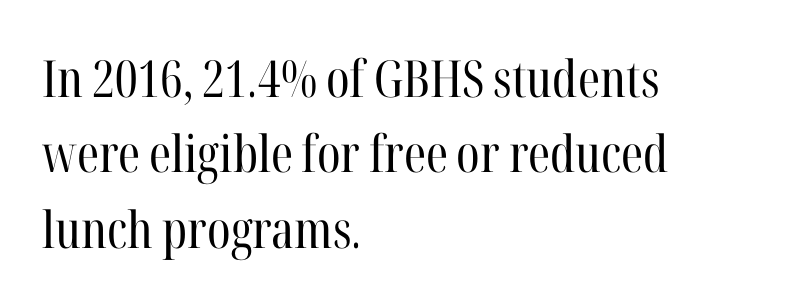
The rendering uses natural spacing where letterforms have individual widths. Weight: regular or lighter. Leading: standard. Regarding serifs, this sample has them. The face used here is rendered with its standard letterfit. Just letters on the line, the space beneath them empty.
